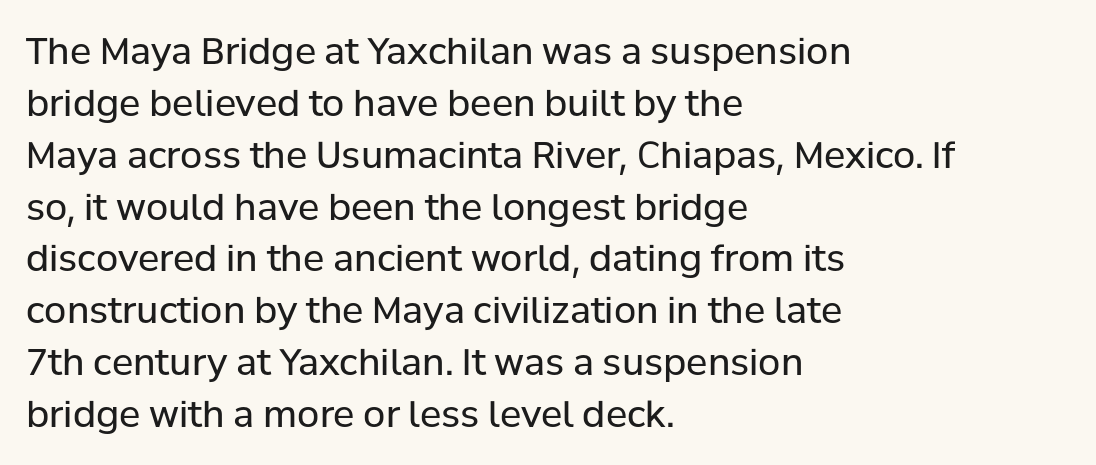
Q: Is the text bold? A: No.
Q: Is the text italic (slanted)? A: No, it is upright.
Q: Is the typeface a serif or a sans-serif typeface? A: Sans-serif.
Q: Is the text underlined? A: No.
Q: How is the paragraph aligned? A: Left-aligned.
Q: Is the spacing between letters normal or unusually wide? A: Normal.
Q: Is the spacing between lines tight, normal or loose? A: Normal.
Q: Width (condensed, normal, or wide)? A: Normal.
Q: Stroke contrast? A: Low.
Q: x-height? A: Medium.
Q: Monospaced? A: No.
